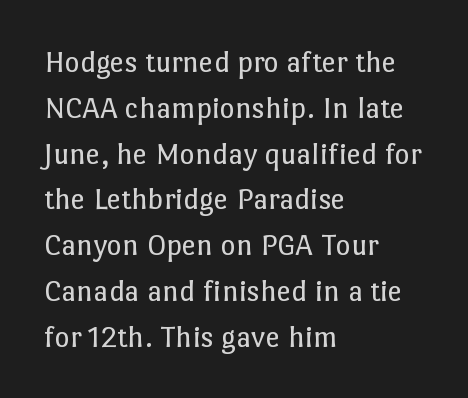
{"italic": "no", "bold": "no", "weight": "regular", "width": "normal", "stroke_contrast": "low", "x_height": "medium", "monospaced": "no", "underline": "no", "align": "left", "line_spacing": "normal", "line_spacing_ratio": 1.43, "letter_spacing": "normal", "letter_spacing_em": 0.0, "glyph_px": 32}
